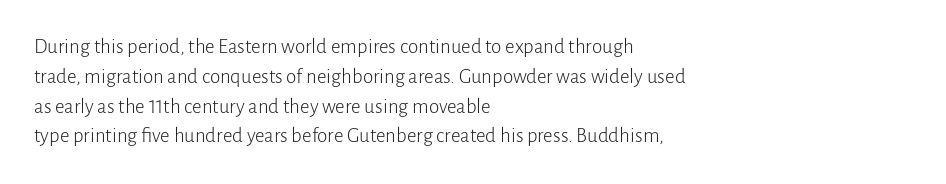
The image shows 21 px text type, upright; set left-aligned, normal line spacing (1.42x), normal letter spacing, not underlined.
